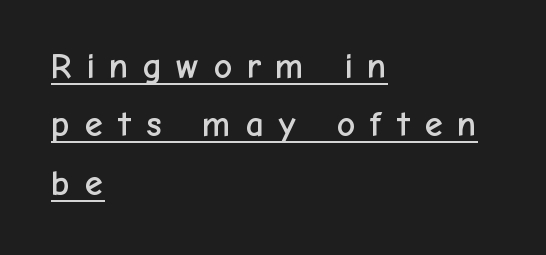
Letter spacing: wide. Rows of type keep a routine distance in the vertical direction. The type sits square on the baseline with zero lean. The face used here is proportionally spaced, like ordinary book or web type.
